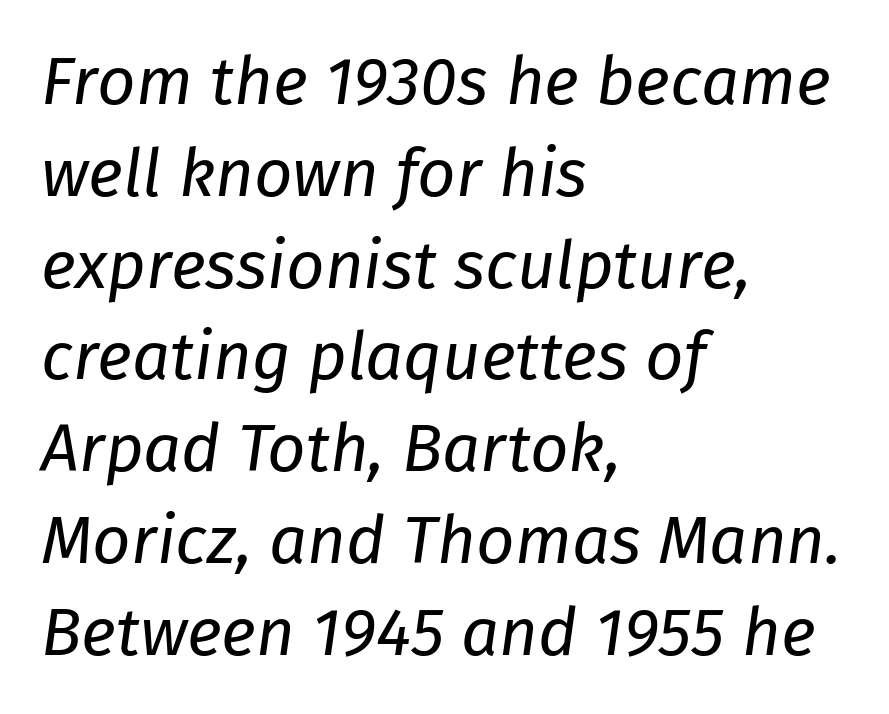
Q: Is the text bold? A: No.
Q: Is the text italic (slanted)? A: Yes, it leans right by about 8 degrees.
Q: Is the text underlined? A: No.
Q: How is the paragraph aligned? A: Left-aligned.
Q: Is the spacing between letters normal or unusually wide? A: Normal.
Q: Is the spacing between lines tight, normal or loose? A: Normal.
Q: Width (condensed, normal, or wide)? A: Normal.
Q: Stroke contrast? A: Low.
Q: x-height? A: Medium.
Q: Monospaced? A: No.
